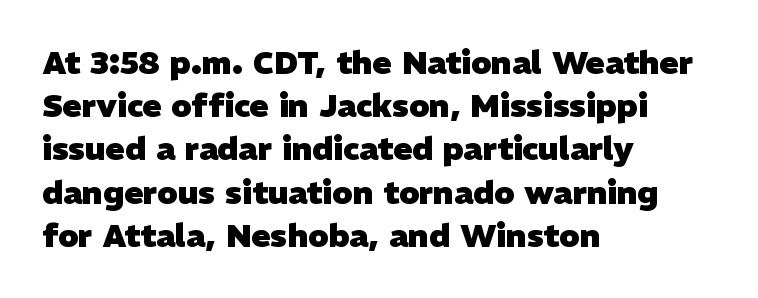
Q: Is the text bold? A: Yes.
Q: Is the typeface a serif or a sans-serif typeface? A: Sans-serif.
Q: Is the text underlined? A: No.
Q: How is the paragraph aligned? A: Left-aligned.
Q: Is the spacing between letters normal or unusually wide? A: Normal.
Q: Is the spacing between lines tight, normal or loose? A: Normal.
Q: Width (condensed, normal, or wide)? A: Normal.
Q: Stroke contrast? A: Low.
Q: x-height? A: Medium.
Q: Monospaced? A: No.
